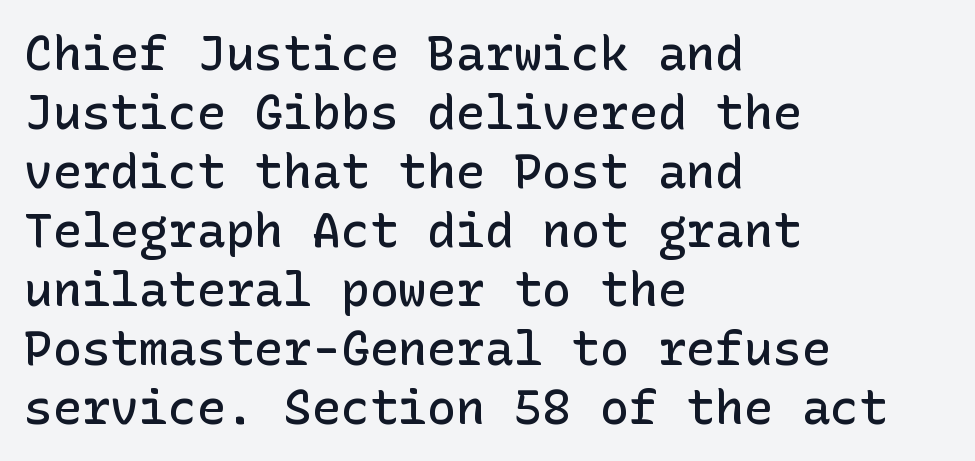
Short note: letters normally spaced. This is sans-serif lettering, the kind often seen on screens and signage. The gap between lines stays unmarked. This is the in-between weight designers call semibold or demi. It's the straight-up-and-down kind of type. Every row of glyphs begins at an identical x-position on the left.
